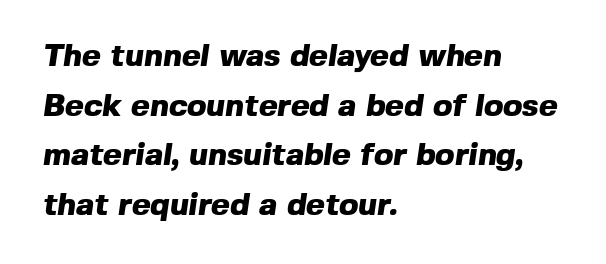
Q: Is the text bold? A: Yes.
Q: Is the typeface a serif or a sans-serif typeface? A: Sans-serif.
Q: Is the text underlined? A: No.
Q: How is the paragraph aligned? A: Left-aligned.
Q: Is the spacing between letters normal or unusually wide? A: Normal.
Q: Is the spacing between lines tight, normal or loose? A: Normal.
Q: Width (condensed, normal, or wide)? A: Normal.
Q: x-height? A: Medium.
Q: Monospaced? A: No.
